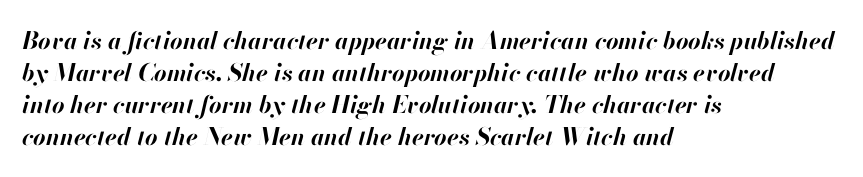
Q: Is the text bold? A: Yes.
Q: Is the text italic (slanted)? A: Yes, it leans right by about 13 degrees.
Q: Is the text underlined? A: No.
Q: How is the paragraph aligned? A: Left-aligned.
Q: Is the spacing between letters normal or unusually wide? A: Normal.
Q: Is the spacing between lines tight, normal or loose? A: Normal.
